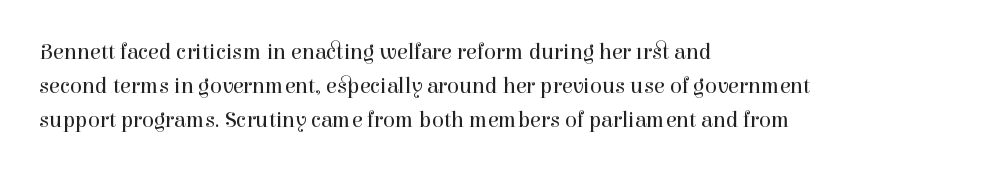
The image shows 22 px text type, upright; set left-aligned, normal line spacing (1.54x), normal letter spacing, not underlined.
